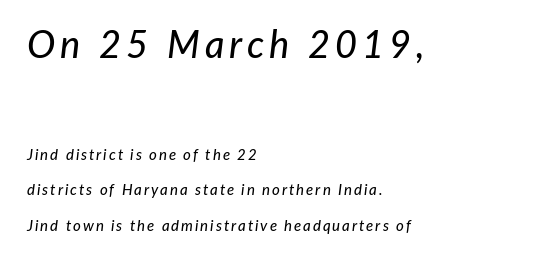
Here the designer chose a conventional face with non-uniform glyph widths. One-word summary of the alignment: left. The letters are slanted; this is an italic face. Is the lower block the larger one? No — the upper block carries the bigger type. Check under the words: just untouched page.
